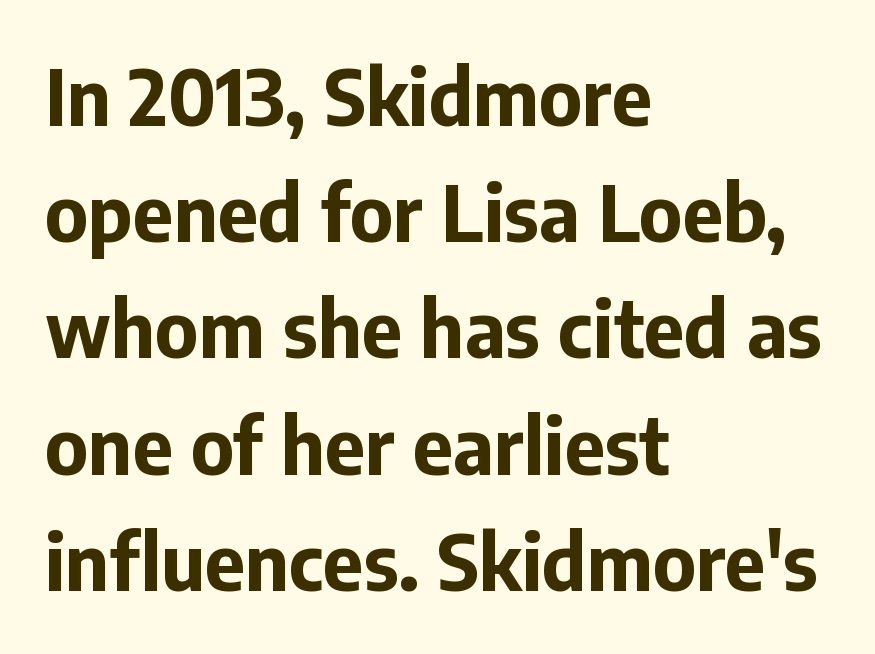
The image shows 78 px bold sans-serif type, upright; set left-aligned, normal line spacing (1.49x), normal letter spacing, not underlined; low stroke contrast and a medium x-height.
